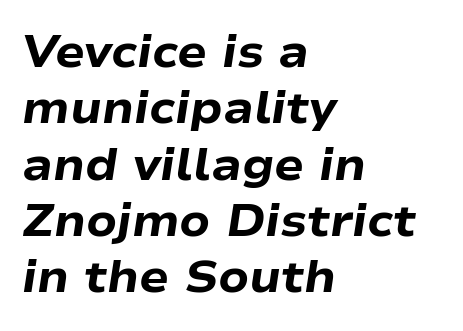
If you drew a line through each stem, it would be angled. Check under the words: just untouched page. Is the block centered? No — it sits flush against the left margin. Spacing verdict: proportional, widths tailored to each character.
